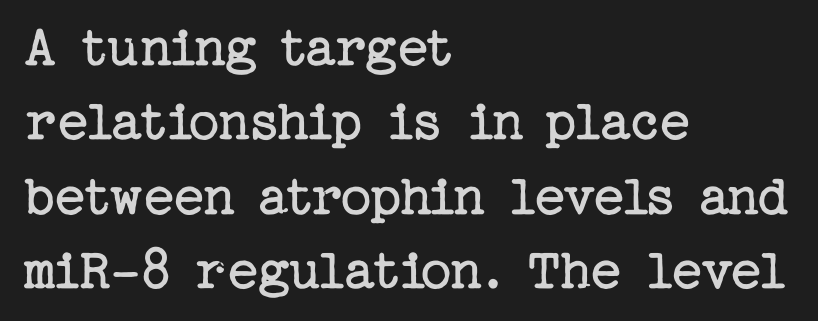
Q: Is the text bold? A: No.
Q: Is the text italic (slanted)? A: No, it is upright.
Q: Is the typeface a serif or a sans-serif typeface? A: Serif.
Q: Is the text underlined? A: No.
Q: How is the paragraph aligned? A: Left-aligned.
Q: Is the spacing between letters normal or unusually wide? A: Normal.
Q: Width (condensed, normal, or wide)? A: Normal.
Q: Stroke contrast? A: Low.
Q: x-height? A: Medium.
